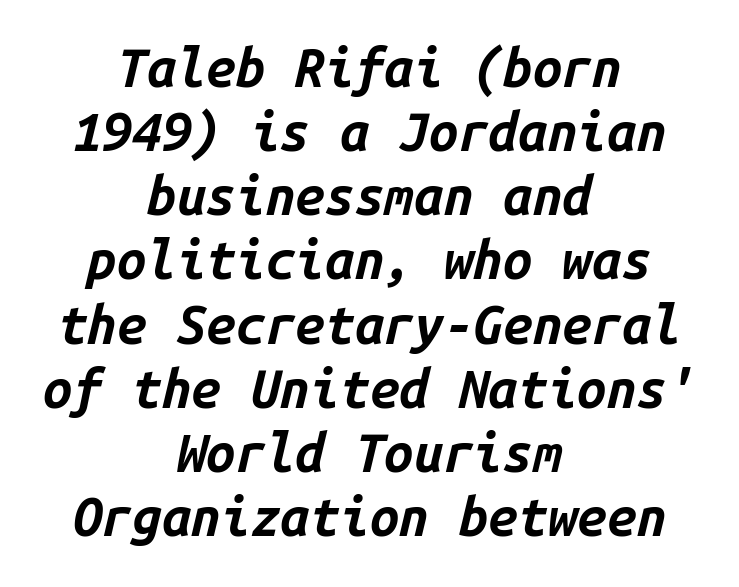
The image shows 53 px bold type, italic (leaning right), monospaced; set centered, line spacing 1.21x, normal letter spacing, not underlined; low stroke contrast and a medium x-height.
